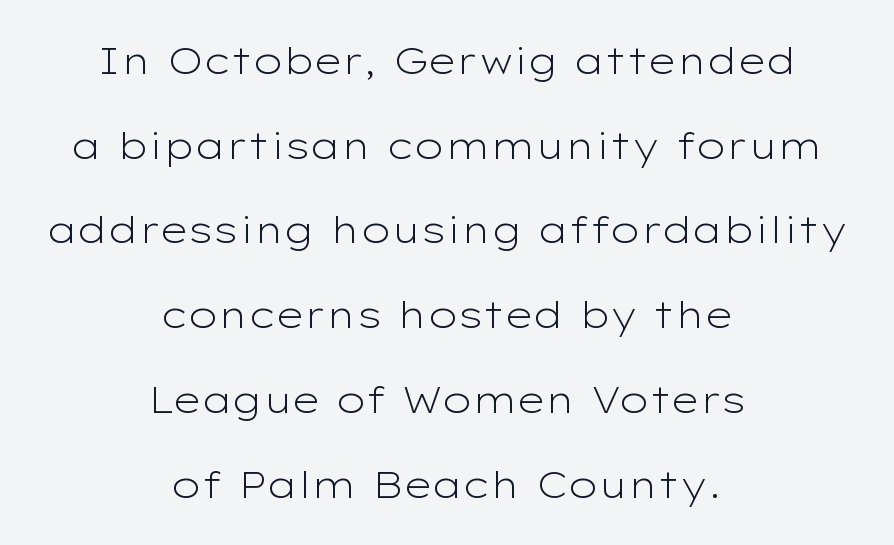
The image shows 37 px light, wide sans-serif type, upright; set centered, loose line spacing (2.29x), normal letter spacing, not underlined; low stroke contrast and a medium x-height.
